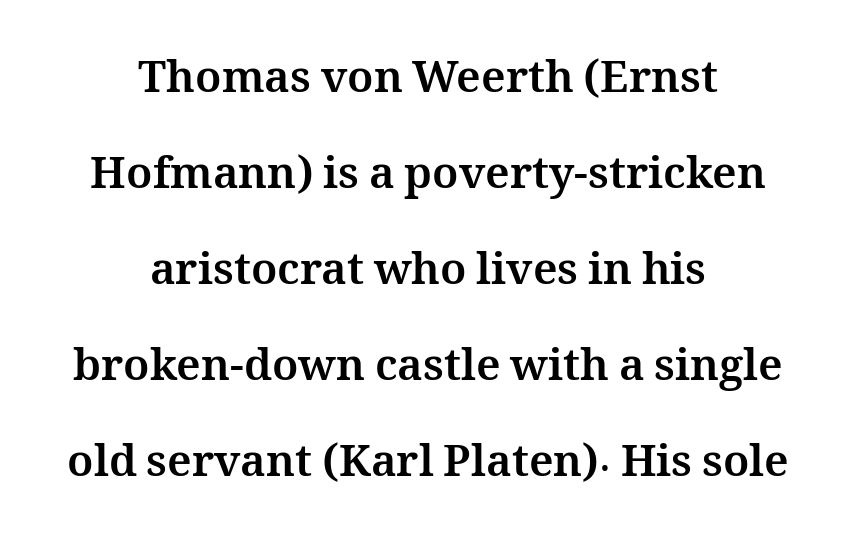
{"italic": "no", "bold": "yes", "weight": "bold", "width": "normal", "stroke_contrast": "medium", "x_height": "medium", "monospaced": "no", "underline": "no", "align": "center", "line_spacing": "loose", "line_spacing_ratio": 2.18, "letter_spacing": "normal", "letter_spacing_em": 0.0, "glyph_px": 44}
